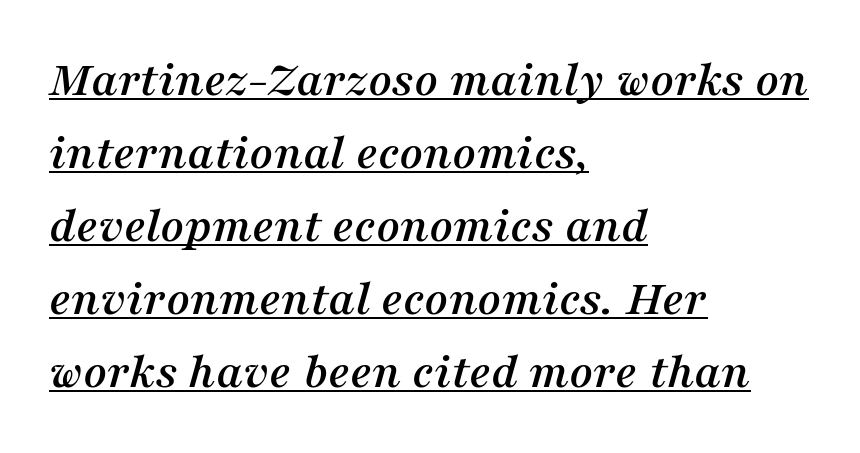
Q: Is the text italic (slanted)? A: Yes, it leans right by about 16 degrees.
Q: Is the typeface a serif or a sans-serif typeface? A: Serif.
Q: Is the text underlined? A: Yes.
Q: How is the paragraph aligned? A: Left-aligned.
Q: Is the spacing between letters normal or unusually wide? A: Normal.
Q: Is the spacing between lines tight, normal or loose? A: Normal.
Q: Width (condensed, normal, or wide)? A: Normal.
Q: Stroke contrast? A: Medium.
Q: x-height? A: Medium.
Q: Monospaced? A: No.
